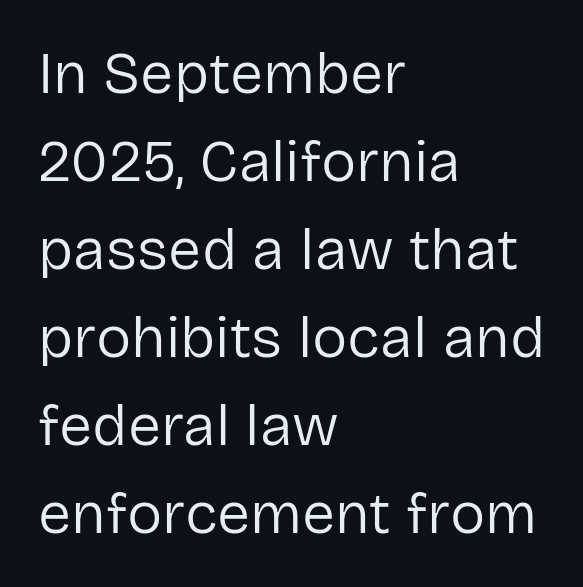
Posture: upright roman. Proportional: the letters do not fall into vertical columns. The passage shown is typeset with a sans-serif family. Horizontal bands of white between lines are of average thickness.
